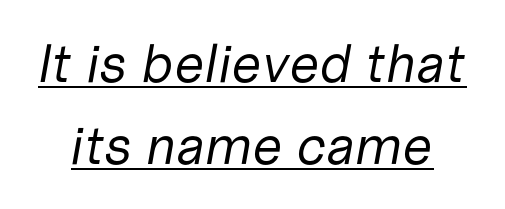
The image shows 54 px regular-weight type, italic (leaning right); set normal line spacing (1.52x), normal letter spacing, underlined; low stroke contrast and a medium x-height.
